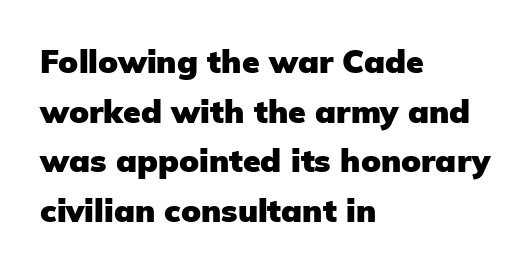
The image shows 32 px heavy sans-serif type, upright; set left-aligned, normal line spacing (1.55x), normal letter spacing, not underlined; low stroke contrast and a medium x-height.
